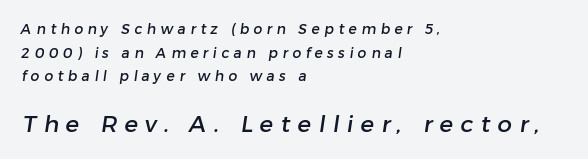
{"underline": "no", "align": "left", "line_spacing": "normal", "line_spacing_ratio": 1.69, "letter_spacing": "wide", "letter_spacing_em": 0.32, "larger_block": "second", "size_ratio": 1.64, "glyph_px": 23}
